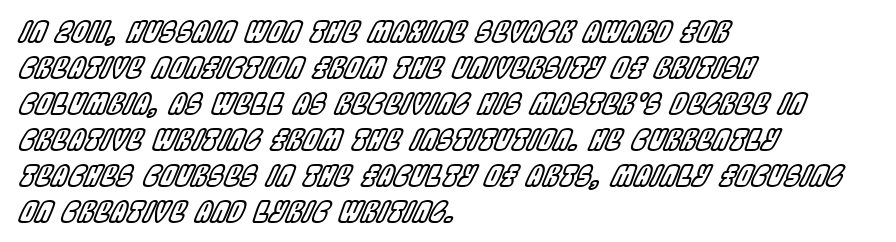
The image shows 29 px condensed type, italic (leaning right); set left-aligned, line spacing 1.24x, normal letter spacing, not underlined; a large x-height.
